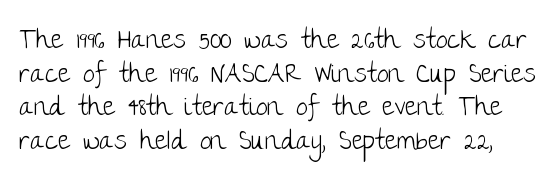
The image shows 26 px text type, upright; set normal line spacing (1.29x), normal letter spacing, not underlined.
